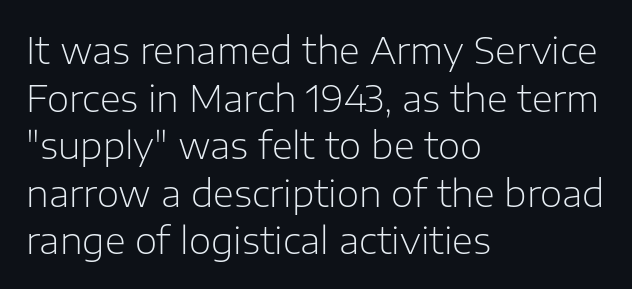
Stroke terminals: plain, sans-serif. A typesetter would call this proportional, since set widths differ per character. Nothing unusual about the tracking: characters are spaced as the font intends. The passage shown is not underscored anywhere. Each stroke keeps to a modest, everyday thickness or less.
